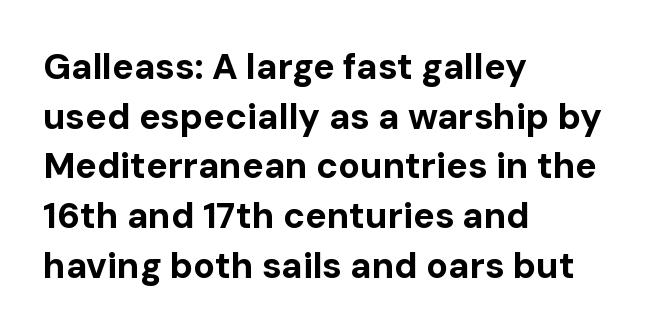
Q: Is the text bold? A: Yes.
Q: Is the text italic (slanted)? A: No, it is upright.
Q: Is the typeface a serif or a sans-serif typeface? A: Sans-serif.
Q: Is the text underlined? A: No.
Q: How is the paragraph aligned? A: Left-aligned.
Q: Is the spacing between letters normal or unusually wide? A: Normal.
Q: Is the spacing between lines tight, normal or loose? A: Normal.
Q: Width (condensed, normal, or wide)? A: Normal.
Q: Stroke contrast? A: Low.
Q: x-height? A: Medium.
Q: Monospaced? A: No.
